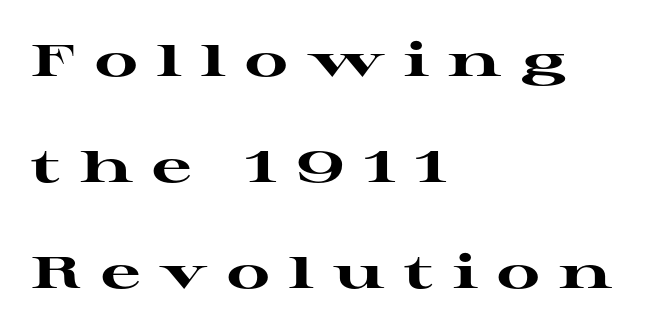
The image shows 44 px heavy, wide serif type, upright; set left-aligned, loose line spacing (2.41x), unusually wide letter spacing (+0.44 em), not underlined; high stroke contrast and a medium x-height.
